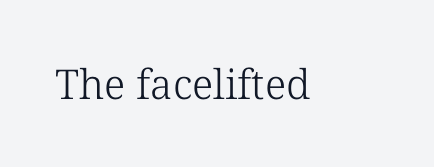
Q: Is the text bold? A: No.
Q: Is the text italic (slanted)? A: No, it is upright.
Q: Is the typeface a serif or a sans-serif typeface? A: Serif.
Q: Is the text underlined? A: No.
Q: Is the spacing between letters normal or unusually wide? A: Normal.
Q: Width (condensed, normal, or wide)? A: Normal.
Q: Stroke contrast? A: Low.
Q: x-height? A: Medium.
Q: Monospaced? A: No.
